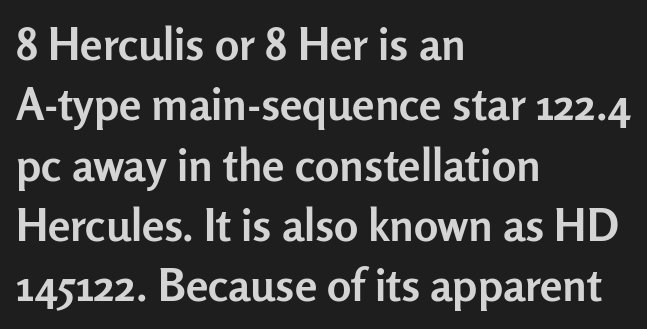
Q: Is the text bold? A: Yes.
Q: Is the text italic (slanted)? A: No, it is upright.
Q: Is the typeface a serif or a sans-serif typeface? A: Sans-serif.
Q: Is the text underlined? A: No.
Q: How is the paragraph aligned? A: Left-aligned.
Q: Is the spacing between letters normal or unusually wide? A: Normal.
Q: Is the spacing between lines tight, normal or loose? A: Normal.
Q: Width (condensed, normal, or wide)? A: Normal.
Q: Stroke contrast? A: Low.
Q: x-height? A: Medium.
Q: Monospaced? A: No.
